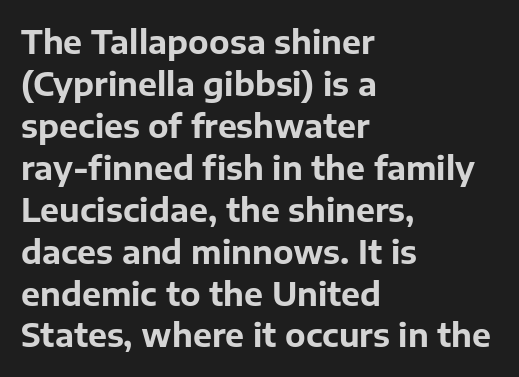
Unlike a traditional serif, this face leaves its strokes unadorned. This is roman type, the default non-slanted kind. How heavy is the stroke? Heavy — this is a bold. Each word holds together tightly as a unit, with standard inter-letter gaps. Do the characters align in a grid? No, the font is proportional. Alignment: flush left.
